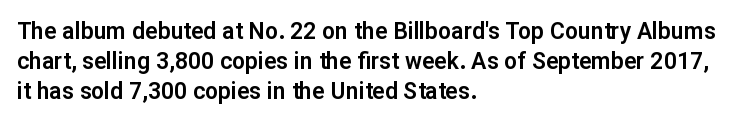
The image shows 23 px text type, upright; set left-aligned, normal line spacing (1.31x), normal letter spacing, not underlined.
